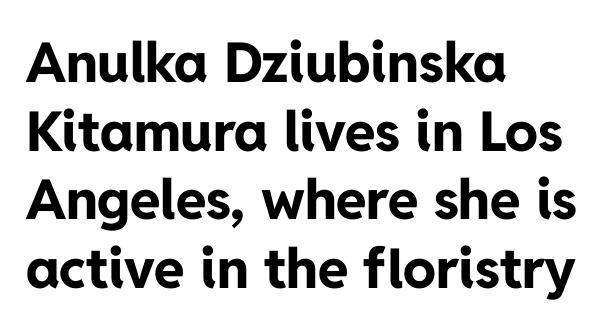
{"serif": "no", "italic": "no", "bold": "yes", "weight": "bold", "width": "normal", "stroke_contrast": "low", "x_height": "medium", "monospaced": "no", "underline": "no", "align": "left", "line_spacing": "normal", "line_spacing_ratio": 1.25, "letter_spacing": "normal", "letter_spacing_em": 0.0, "glyph_px": 55}
